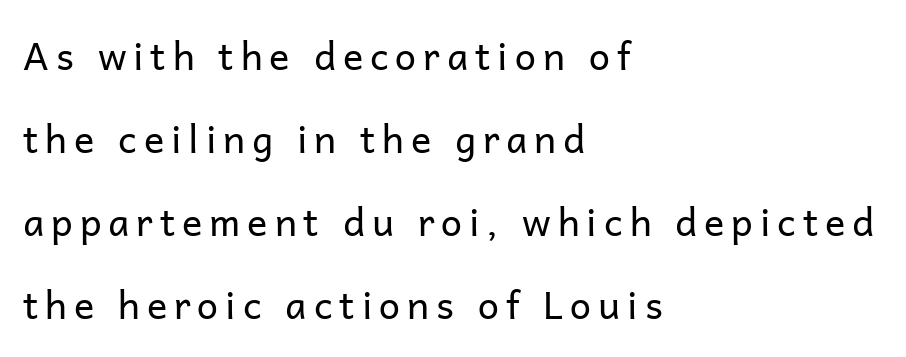
Q: Is the text bold? A: No.
Q: Is the text italic (slanted)? A: No, it is upright.
Q: Is the typeface a serif or a sans-serif typeface? A: Sans-serif.
Q: Is the text underlined? A: No.
Q: How is the paragraph aligned? A: Left-aligned.
Q: Is the spacing between lines tight, normal or loose? A: Loose.
Q: Width (condensed, normal, or wide)? A: Normal.
Q: Stroke contrast? A: Low.
Q: x-height? A: Medium.
Q: Monospaced? A: No.
